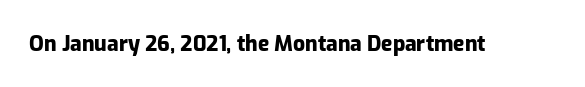
{"italic": "no", "bold": "yes", "underline": "no", "letter_spacing": "normal", "letter_spacing_em": 0.0, "glyph_px": 21}
